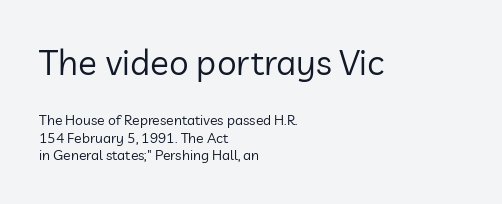
The image shows 35 px regular-weight sans-serif type, upright; set left-aligned, line spacing 1.24x, normal letter spacing, not underlined; the first (top) block is 2.5x larger; low stroke contrast and a medium x-height.
